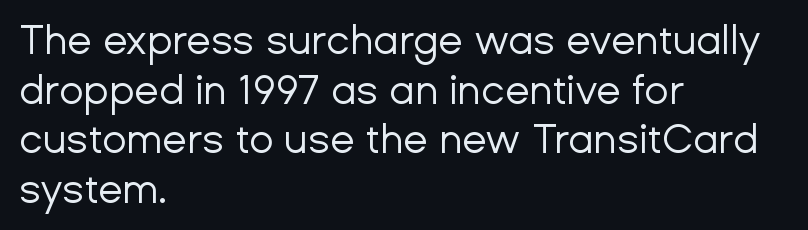
The glyphs in this specimen are sans serif. Think standard paragraph weight, or any step lighter than that. Tracking value appears to be zero — textbook default spacing. Note the varied advance widths — an 'i' is clearly narrower than an 'm'.
